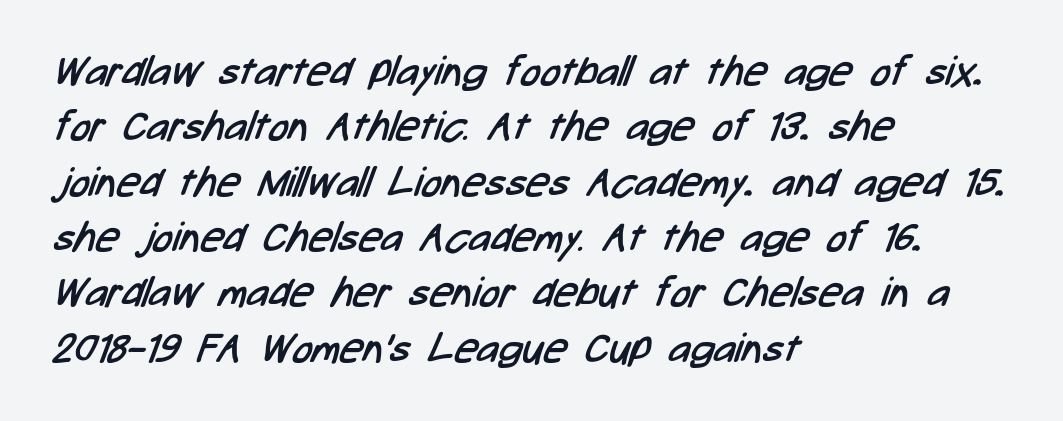
The passage shown is typed in a proportional face where columns would drift. Horizontal alignment here is leftward, the default for most running prose. Whoever set this chose a conventional vertical rhythm. Regarding serifs, this sample does without them.
